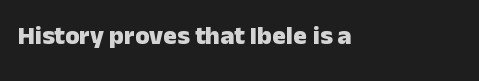
Q: Is the text bold? A: Yes.
Q: Is the text italic (slanted)? A: No, it is upright.
Q: Is the text underlined? A: No.
Q: Is the spacing between letters normal or unusually wide? A: Normal.
